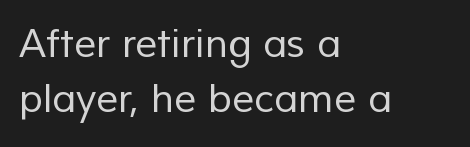
{"serif": "no", "bold": "no", "weight": "regular", "width": "normal", "stroke_contrast": "low", "x_height": "medium", "monospaced": "no", "underline": "no", "align": "left", "line_spacing": "normal", "line_spacing_ratio": 1.41, "letter_spacing": "normal", "letter_spacing_em": 0.0, "glyph_px": 39}
